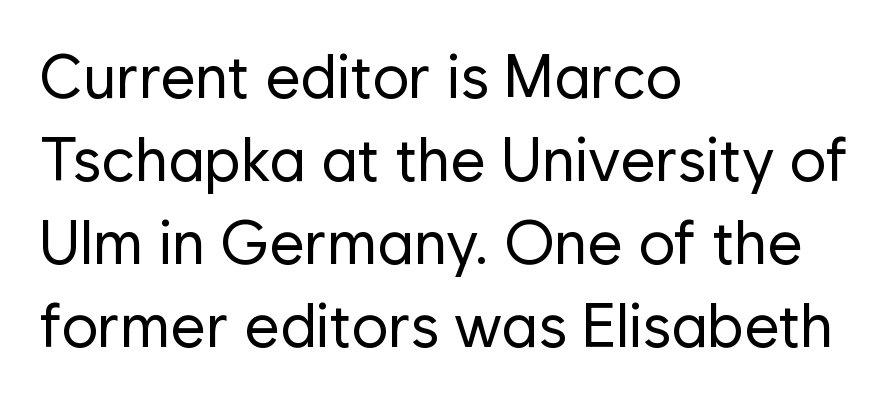
The passage shown has conventional tracking throughout. Vertical spacing — default. The axis of the letterforms is exactly vertical. Quick note: underline off. These lines are composed in type without serifs. The rag falls on the right side of this text block.
